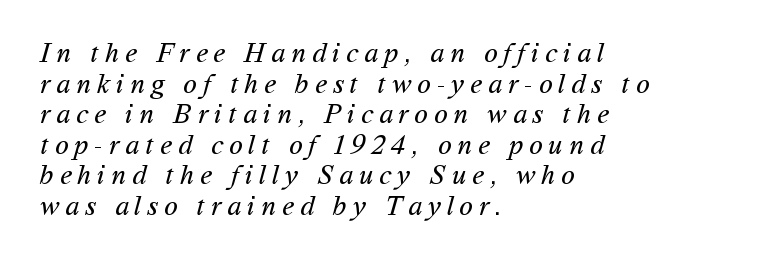
The image shows 28 px regular-weight sans-serif type; set left-aligned, tight line spacing (1.09x), unusually wide letter spacing (+0.22 em), not underlined; medium stroke contrast and a medium x-height.
